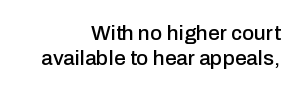
{"italic": "no", "underline": "no", "align": "right", "line_spacing_ratio": 1.21, "letter_spacing": "normal", "letter_spacing_em": 0.0, "glyph_px": 21}
